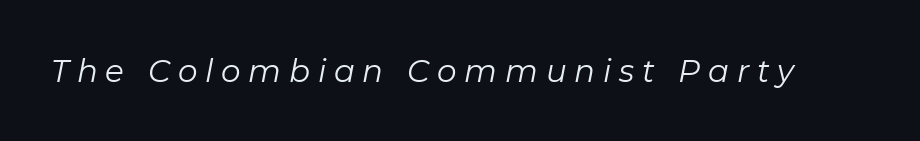
Q: Is the text bold? A: No.
Q: Is the text italic (slanted)? A: Yes, it leans right by about 11 degrees.
Q: Is the text underlined? A: No.
Q: Is the spacing between letters normal or unusually wide? A: Unusually wide.
Q: Width (condensed, normal, or wide)? A: Normal.
Q: Stroke contrast? A: Low.
Q: x-height? A: Medium.
Q: Monospaced? A: No.
